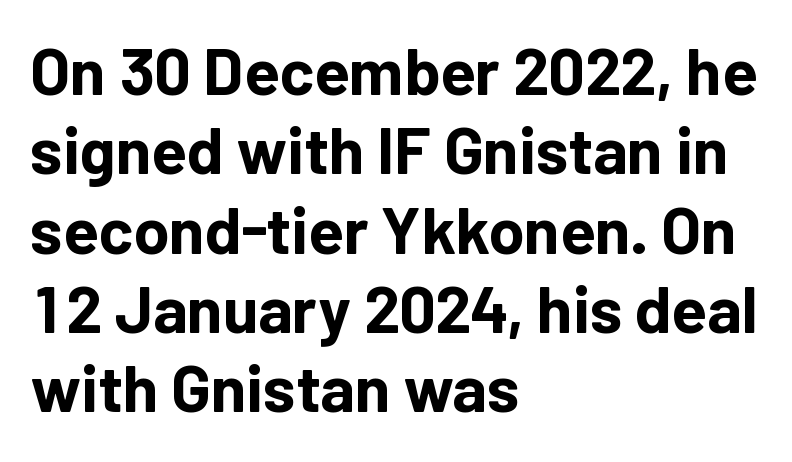
Spacing verdict: proportional, widths tailored to each character. This sample uses plain, unmodified letter spacing. Thick stems and heavy bowls — unmistakably bold. This sample is left-justified, so line endings fall wherever the words run out. Italic? Not at all — the glyphs are vertical. Check where the strokes stop: nothing finishes them off — pure sans.
